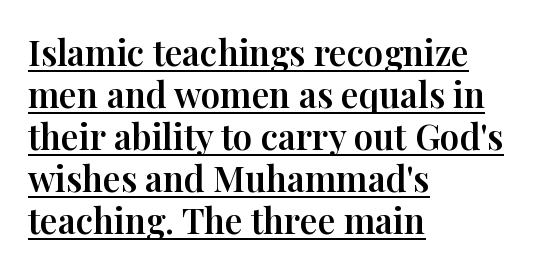
{"serif": "yes", "italic": "no", "width": "normal", "stroke_contrast": "high", "x_height": "medium", "monospaced": "no", "underline": "yes", "align": "left", "line_spacing_ratio": 1.2, "letter_spacing": "normal", "letter_spacing_em": 0.0, "glyph_px": 35}
